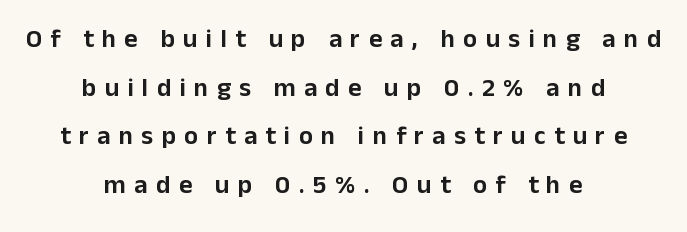
Tracking here is generous; glyphs stand well apart from one another. Nobody drew a line under any word here. Teacher's note: observe the equal gaps on both sides — that is centered alignment. Style check: upright.
